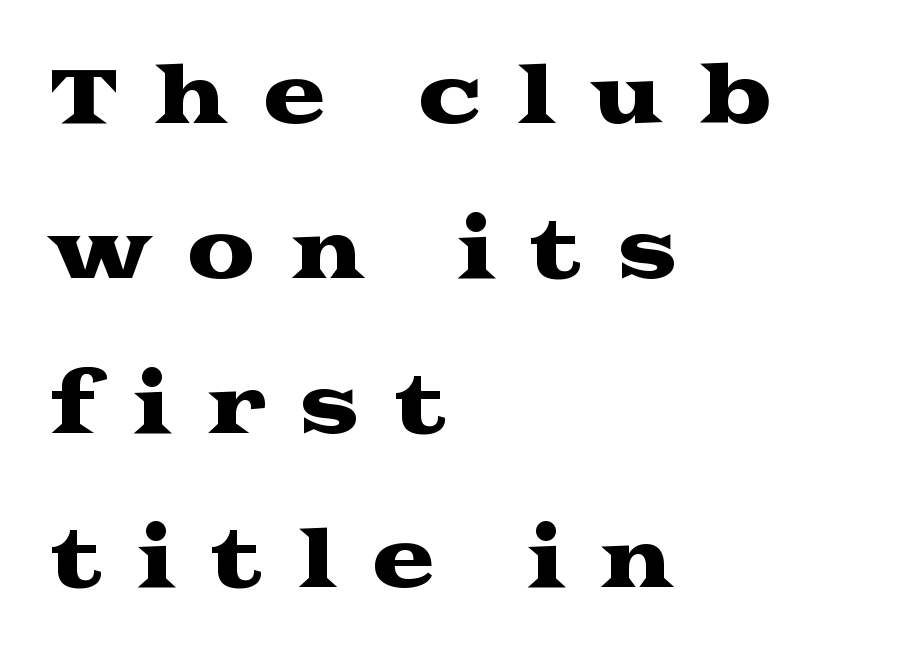
{"serif": "yes", "italic": "no", "width": "wide", "stroke_contrast": "medium", "x_height": "medium", "monospaced": "no", "underline": "no", "align": "left", "line_spacing": "loose", "line_spacing_ratio": 2.01, "letter_spacing": "wide", "letter_spacing_em": 0.44, "glyph_px": 77}
